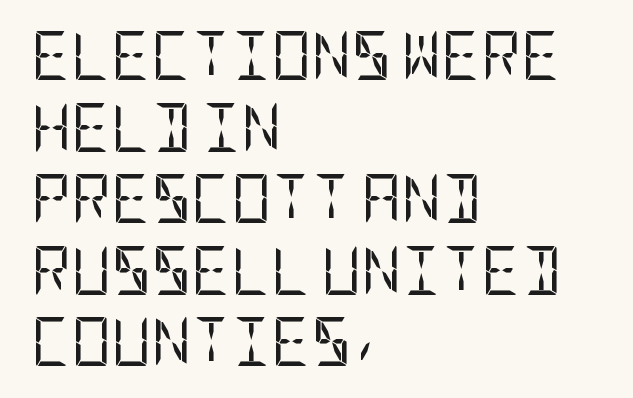
Q: Is the text bold? A: No.
Q: Is the text italic (slanted)? A: No, it is upright.
Q: Is the typeface a serif or a sans-serif typeface? A: Sans-serif.
Q: Is the text underlined? A: No.
Q: How is the paragraph aligned? A: Left-aligned.
Q: Is the spacing between letters normal or unusually wide? A: Normal.
Q: Is the spacing between lines tight, normal or loose? A: Normal.
Q: Width (condensed, normal, or wide)? A: Condensed.
Q: Stroke contrast? A: Low.
Q: x-height? A: Large.
